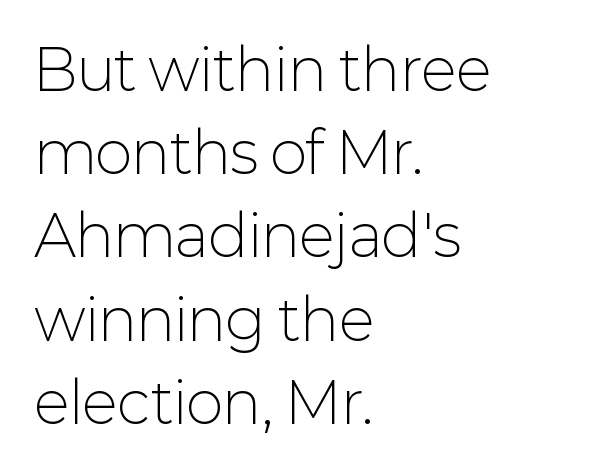
In terms of posture, this sample is upright. Beneath every word, the page is bare. No letter is thick-stroked: the sample isn't bold. Observe the ordinary spacing: letters are neighbours, not strangers. Serifs: no, the terminals of the letterforms are clean. Proportional: the letters do not fall into vertical columns.
